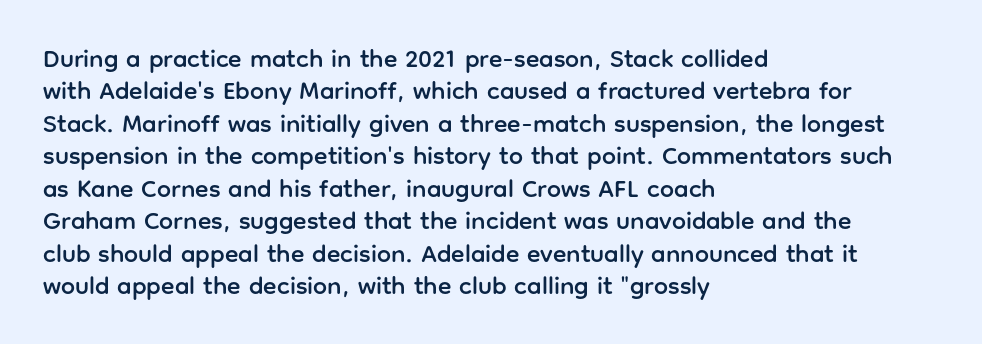
The image shows 25 px text type, upright; set left-aligned, normal line spacing (1.3x), normal letter spacing, not underlined.
